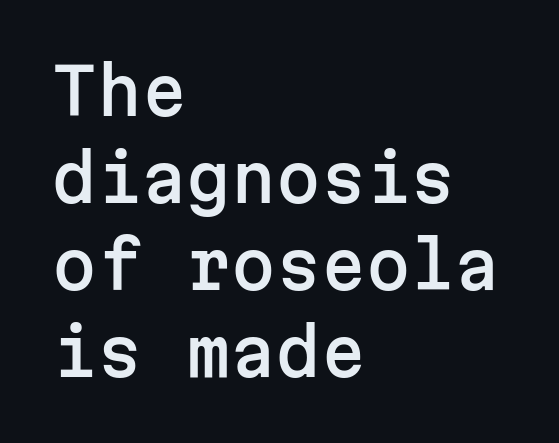
Q: Is the text italic (slanted)? A: No, it is upright.
Q: Is the typeface a serif or a sans-serif typeface? A: Sans-serif.
Q: Is the text underlined? A: No.
Q: How is the paragraph aligned? A: Left-aligned.
Q: Is the spacing between letters normal or unusually wide? A: Normal.
Q: Is the spacing between lines tight, normal or loose? A: Normal.
Q: Width (condensed, normal, or wide)? A: Normal.
Q: Stroke contrast? A: Low.
Q: x-height? A: Medium.
Q: Monospaced? A: Yes.
